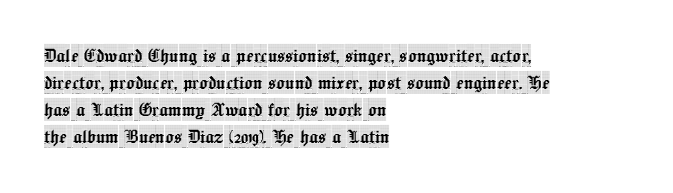
The image shows 22 px text type, upright; set left-aligned, line spacing 1.23x, normal letter spacing, not underlined.
